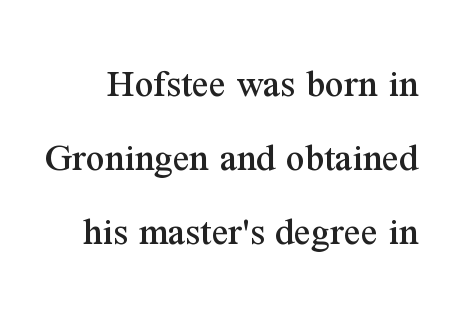
{"serif": "yes", "italic": "no", "width": "normal", "stroke_contrast": "medium", "x_height": "medium", "monospaced": "no", "underline": "no", "line_spacing_ratio": 1.81, "letter_spacing": "normal", "letter_spacing_em": 0.0, "glyph_px": 41}
